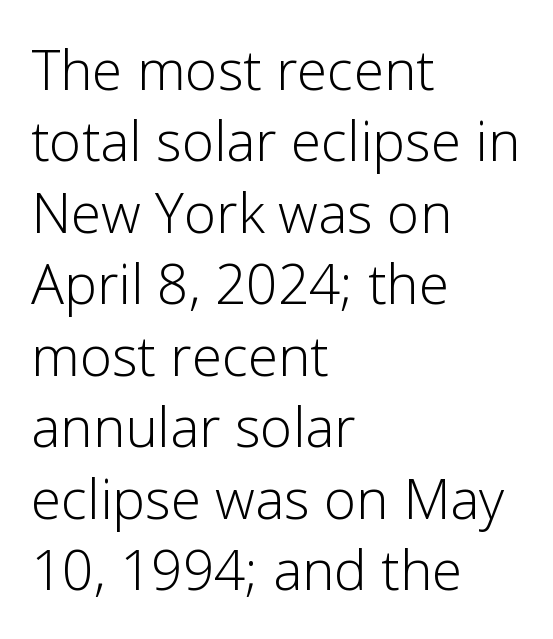
Q: Is the text bold? A: No.
Q: Is the text italic (slanted)? A: No, it is upright.
Q: Is the typeface a serif or a sans-serif typeface? A: Sans-serif.
Q: Is the text underlined? A: No.
Q: How is the paragraph aligned? A: Left-aligned.
Q: Is the spacing between letters normal or unusually wide? A: Normal.
Q: Is the spacing between lines tight, normal or loose? A: Normal.
Q: Width (condensed, normal, or wide)? A: Normal.
Q: Stroke contrast? A: Low.
Q: x-height? A: Medium.
Q: Monospaced? A: No.
